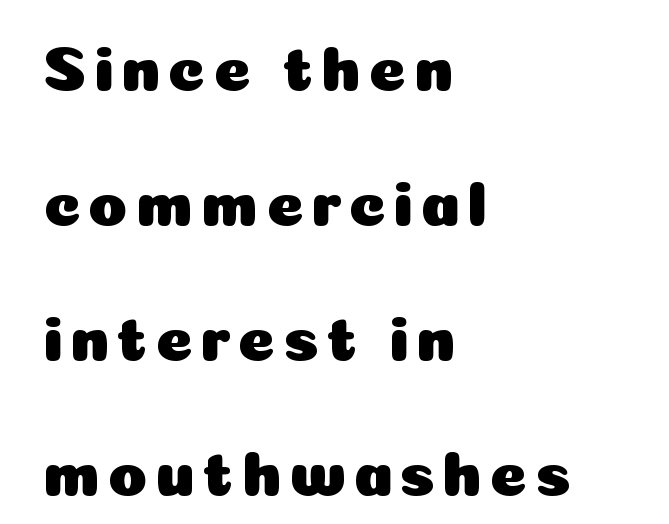
The image shows 64 px sans-serif type, upright; set left-aligned, loose line spacing (2.11x), not underlined; low stroke contrast and a medium x-height.
